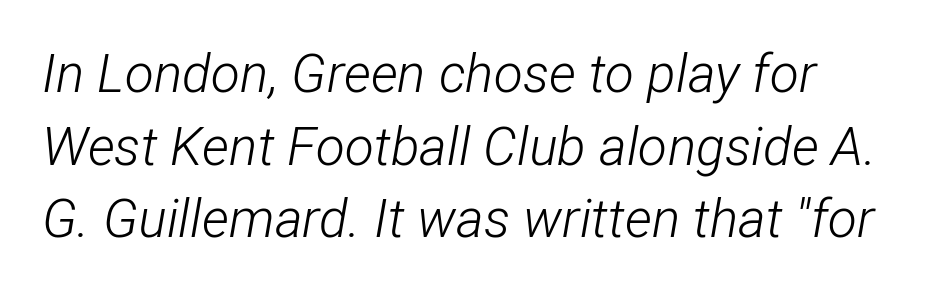
The image shows 53 px light, condensed type, italic (leaning right); set normal line spacing (1.37x), normal letter spacing, not underlined; low stroke contrast and a medium x-height.
